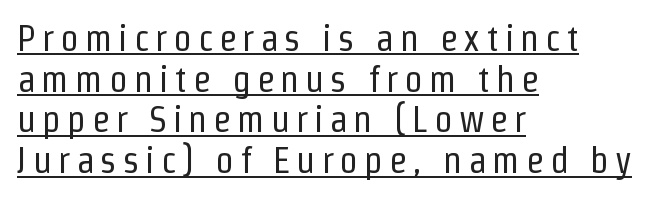
The image shows 37 px regular-weight, condensed sans-serif type, upright; set left-aligned, tight line spacing (1.1x), underlined; low stroke contrast and a medium x-height.
